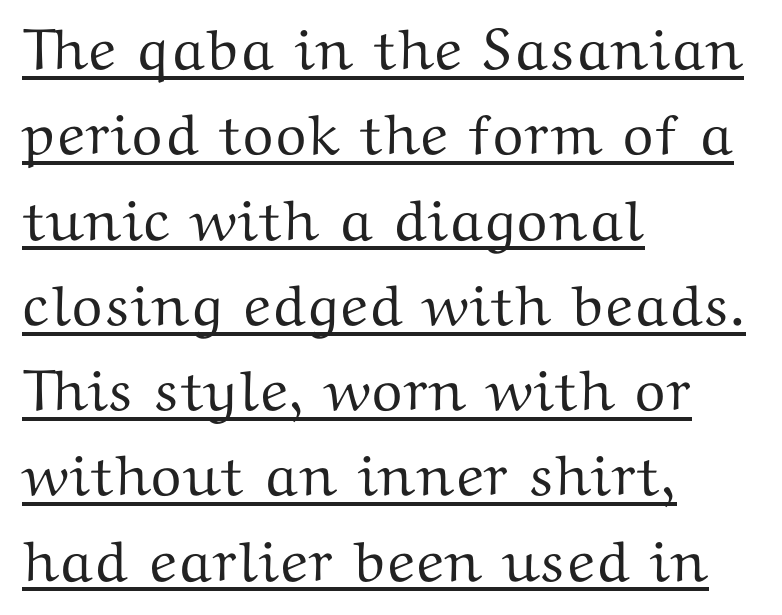
Q: Is the text italic (slanted)? A: No, it is upright.
Q: Is the typeface a serif or a sans-serif typeface? A: Serif.
Q: Is the text underlined? A: Yes.
Q: How is the paragraph aligned? A: Left-aligned.
Q: Is the spacing between letters normal or unusually wide? A: Normal.
Q: Is the spacing between lines tight, normal or loose? A: Normal.
Q: Width (condensed, normal, or wide)? A: Wide.
Q: Stroke contrast? A: Medium.
Q: x-height? A: Medium.
Q: Monospaced? A: No.
